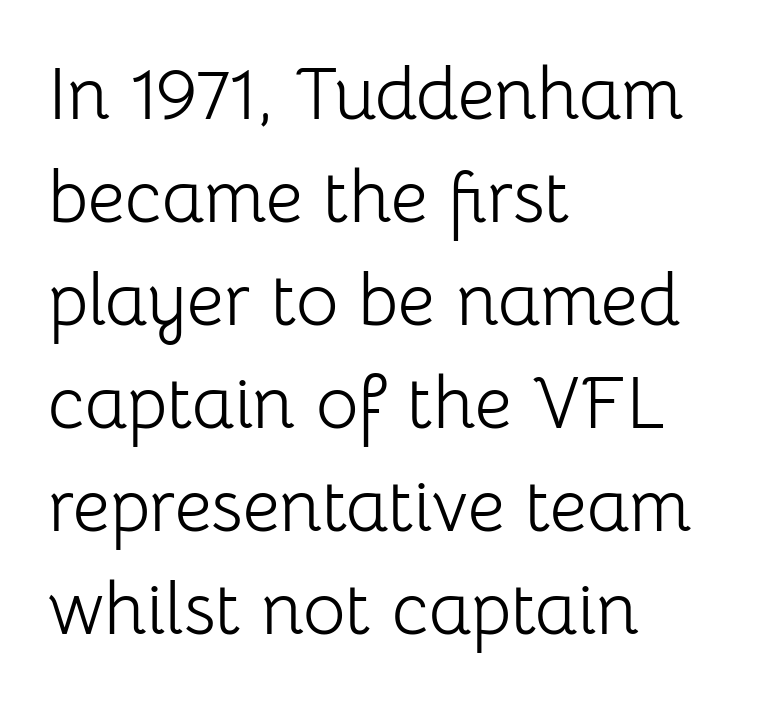
The image shows 73 px light sans-serif type, upright; set left-aligned, normal line spacing (1.41x), normal letter spacing, not underlined; low stroke contrast and a medium x-height.
